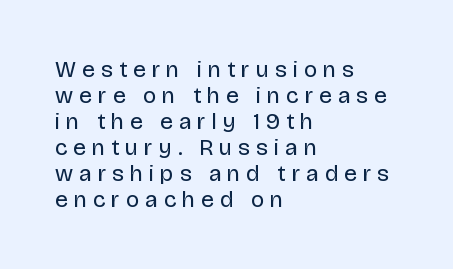
The image shows 23 px text type, upright; set left-aligned, tight line spacing (1.13x), unusually wide letter spacing (+0.27 em), not underlined.
